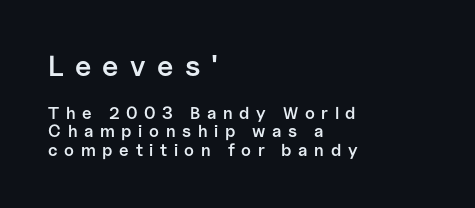
Q: Is the text bold? A: Semi-bold.
Q: Is the text italic (slanted)? A: No, it is upright.
Q: Is the typeface a serif or a sans-serif typeface? A: Sans-serif.
Q: Is the text underlined? A: No.
Q: How is the paragraph aligned? A: Left-aligned.
Q: Is the spacing between letters normal or unusually wide? A: Unusually wide.
Q: Is the spacing between lines tight, normal or loose? A: Tight.
Q: Which block of text is set in a larger size, the first (top) or the second (bottom)? A: The first (top) one.
Q: Width (condensed, normal, or wide)? A: Normal.
Q: Stroke contrast? A: Low.
Q: x-height? A: Medium.
Q: Monospaced? A: No.
